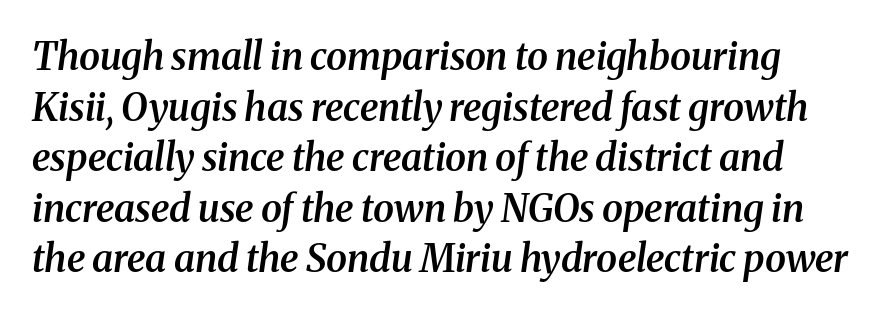
The designer left line spacing at the default. Look at the tracking — it's just the regular setting, nothing added. Every character sits at an angle, as italics do. Honestly, there is no underline to notice here at all. Stroke thickness is moderately raised; the sample reads as semibold.
